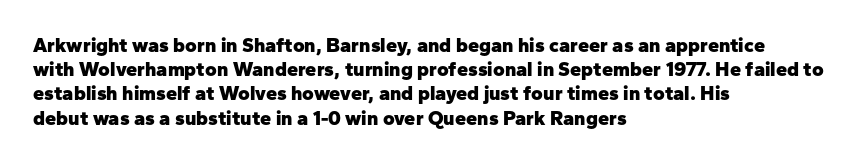
Q: Is the text bold? A: Yes.
Q: Is the text italic (slanted)? A: No, it is upright.
Q: Is the text underlined? A: No.
Q: How is the paragraph aligned? A: Left-aligned.
Q: Is the spacing between letters normal or unusually wide? A: Normal.
